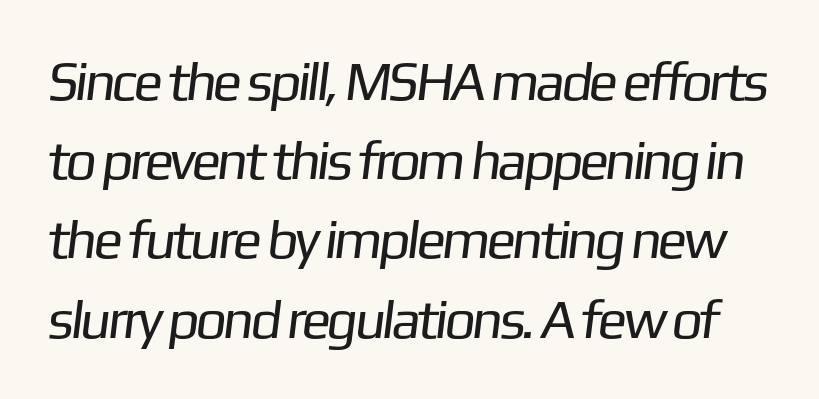
The font family rendered here belongs to the sans-serif group. Only glyphs here, with clear space below each row. Character widths vary here, with narrow letters taking less room than wide ones. Short note: letters normally spaced.
